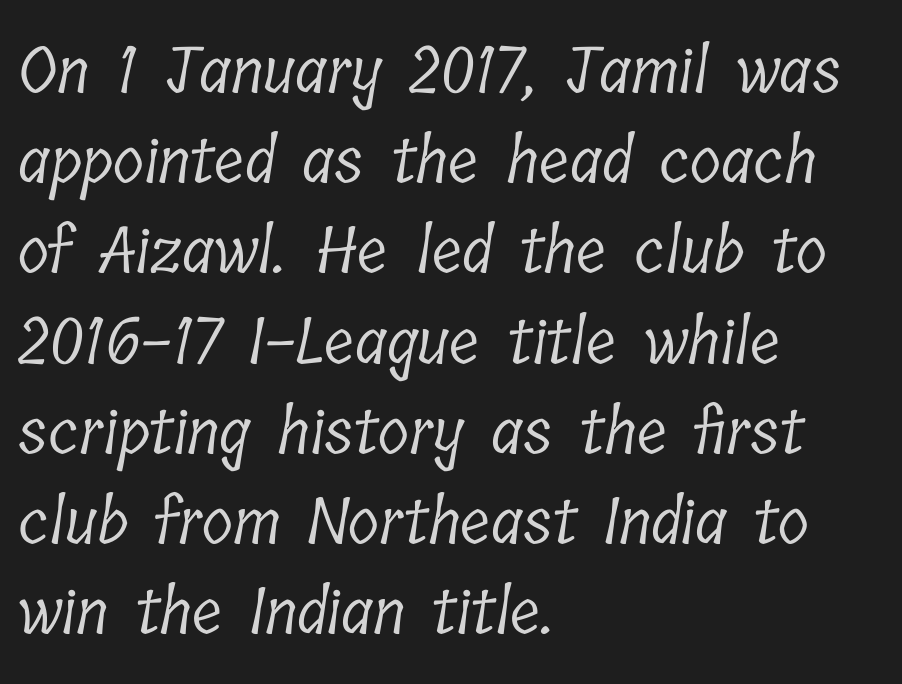
Q: Is the text bold? A: No.
Q: Is the typeface a serif or a sans-serif typeface? A: Serif.
Q: Is the text underlined? A: No.
Q: How is the paragraph aligned? A: Left-aligned.
Q: Is the spacing between letters normal or unusually wide? A: Normal.
Q: Is the spacing between lines tight, normal or loose? A: Normal.
Q: Width (condensed, normal, or wide)? A: Condensed.
Q: Stroke contrast? A: Low.
Q: x-height? A: Medium.
Q: Monospaced? A: No.
